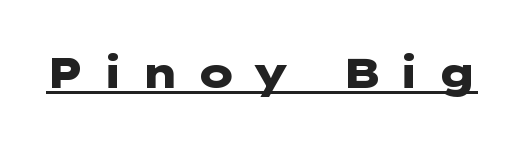
{"serif": "no", "italic": "no", "bold": "yes", "weight": "heavy", "width": "wide", "stroke_contrast": "low", "x_height": "medium", "underline": "yes", "letter_spacing": "wide", "letter_spacing_em": 0.36, "glyph_px": 42}
